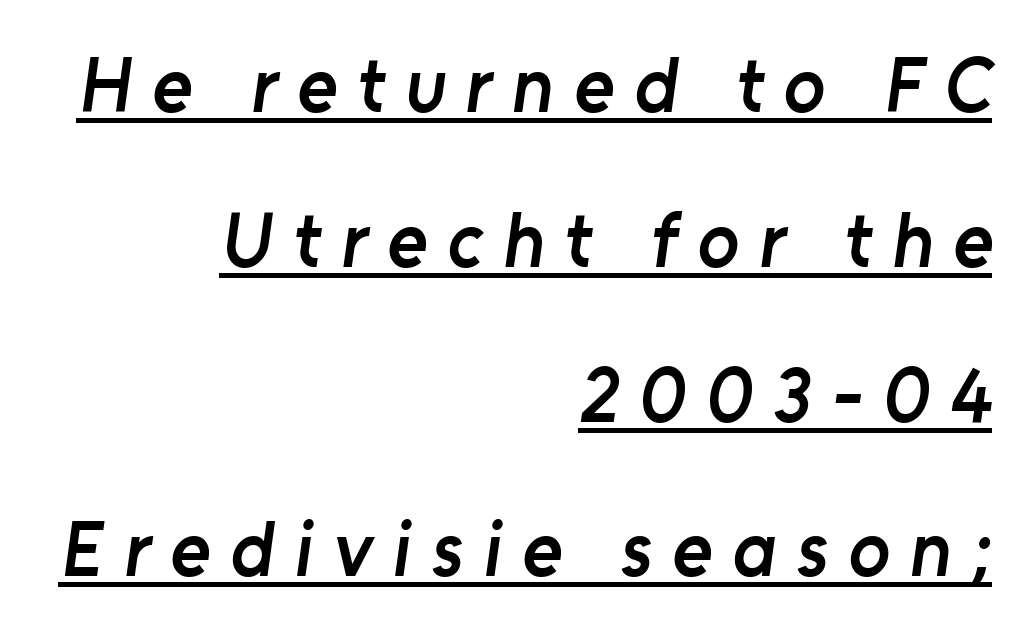
The image shows 77 px semibold sans-serif type; set right-aligned, loose line spacing (2.01x), unusually wide letter spacing (+0.26 em), underlined; low stroke contrast and a medium x-height.
